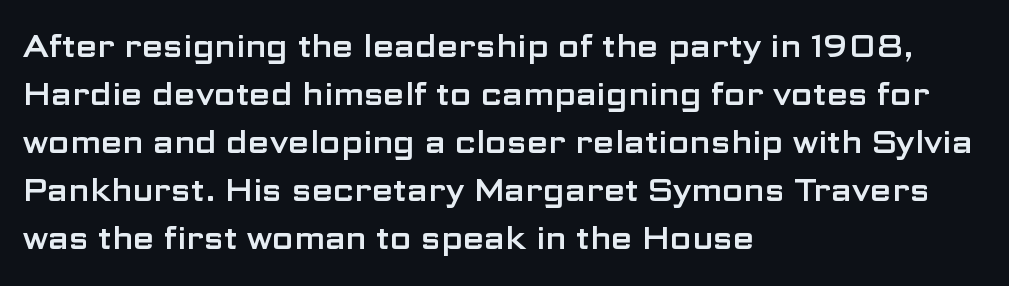
Note: no serifs on the glyphs. Letter spacing: default. Ascenders rise straight up at ninety degrees. Each line starts at the same left margin while the right side varies. Regular leading.
